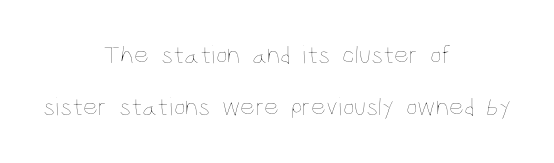
Q: Is the text bold? A: No.
Q: Is the text italic (slanted)? A: No, it is upright.
Q: Is the text underlined? A: No.
Q: How is the paragraph aligned? A: Centered.
Q: Is the spacing between letters normal or unusually wide? A: Normal.
Q: Is the spacing between lines tight, normal or loose? A: Loose.
